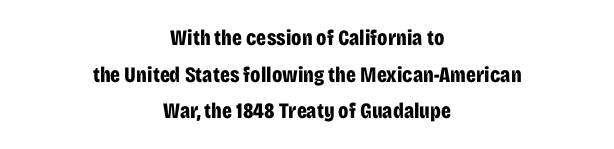
The image shows 22 px bold type, upright; set centered, normal line spacing (1.66x), normal letter spacing, not underlined.
